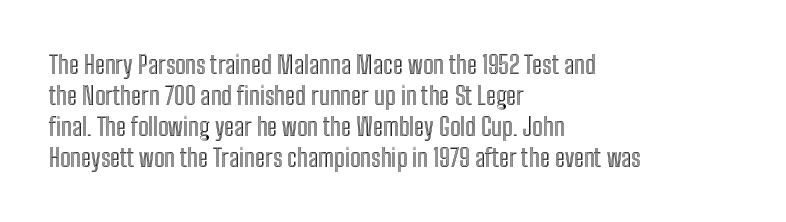
Clear beneath every line of the passage. Is the block centered? No — it sits flush against the left margin. Observe the ordinary spacing: letters are neighbours, not strangers. The letters stand upright; this is a roman face.
